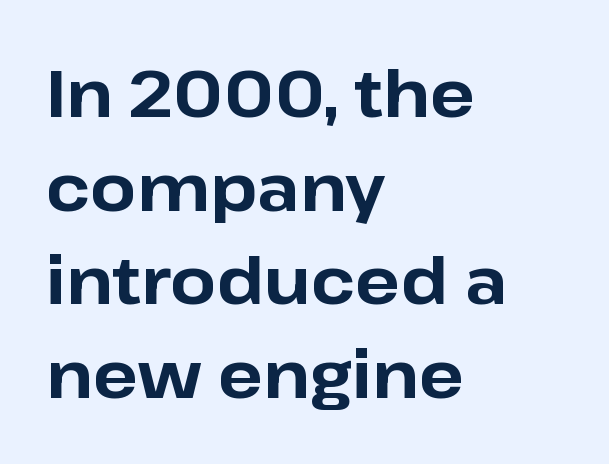
Q: Is the text bold? A: Yes.
Q: Is the text italic (slanted)? A: No, it is upright.
Q: Is the typeface a serif or a sans-serif typeface? A: Sans-serif.
Q: Is the text underlined? A: No.
Q: How is the paragraph aligned? A: Left-aligned.
Q: Is the spacing between letters normal or unusually wide? A: Normal.
Q: Is the spacing between lines tight, normal or loose? A: Normal.
Q: Width (condensed, normal, or wide)? A: Normal.
Q: Stroke contrast? A: Low.
Q: x-height? A: Medium.
Q: Monospaced? A: No.
